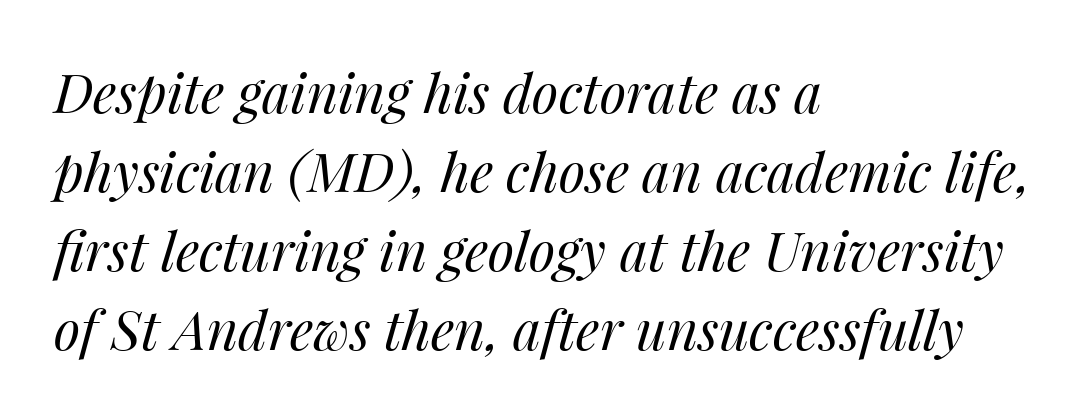
The typesetting does not lean heavy: it is not bold. The glyphs look as if they've been sheared to an angle. The string is rendered with underlining switched off. A classic flush-left, rag-right setting is used for this passage.
